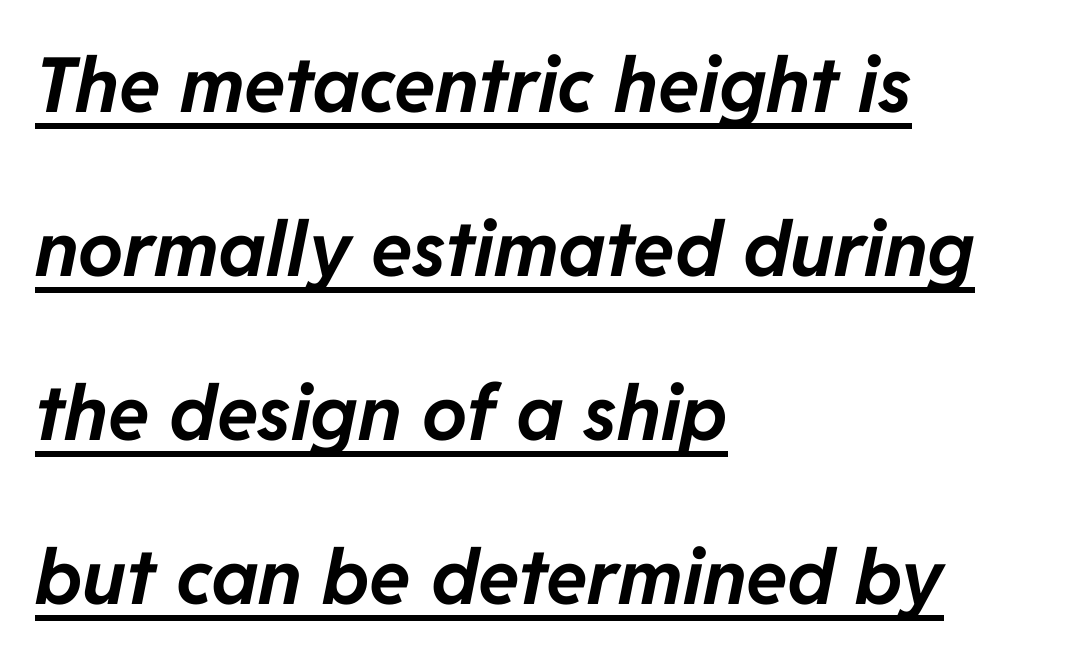
The image shows 76 px bold type, italic (leaning right); set left-aligned, loose line spacing (2.16x), normal letter spacing, underlined; low stroke contrast and a medium x-height.
